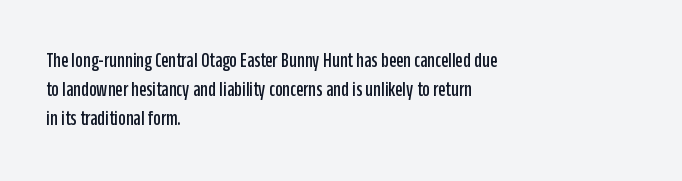
The image shows 21 px text type, upright; set left-aligned, normal line spacing (1.39x), normal letter spacing, not underlined.
